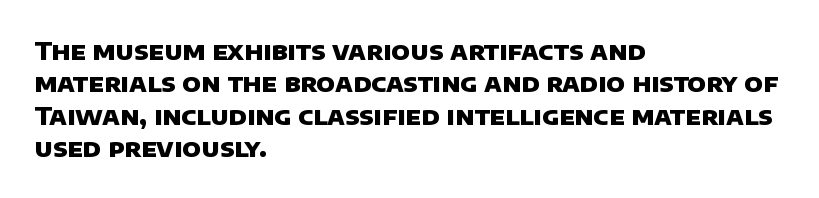
Reading down the column, the eye jumps a familiar distance to each next line. Descenders are the only things crossing below the line. Default kerning and tracking; the words read as compact shapes. Line starts are locked; line ends wander. Does the weight exceed regular? Yes, all the way to bold.
